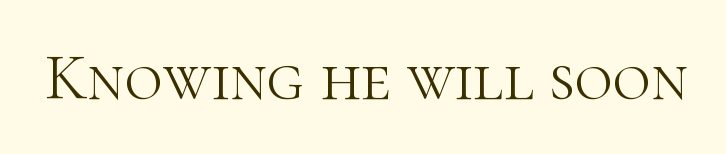
The tracking reads as untouched default to a designer's eye. Regarding serifs, this sample has them. Nobody drew a line under any word here. Counters stay open thanks to moderate or lighter strokes. Every stem runs plumb, perpendicular to the baseline.
